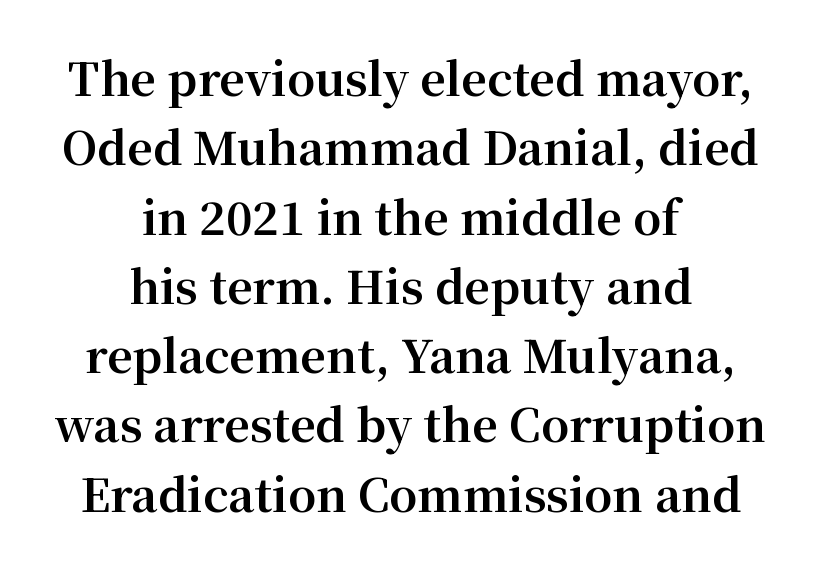
The font is running at its bold setting. A student would call this center alignment; a typographer would say set centered. Letter spacing: default. Upright lettering throughout. Descenders are the only things crossing below the line. The letters advance in unequal steps, a hallmark of proportional type.
